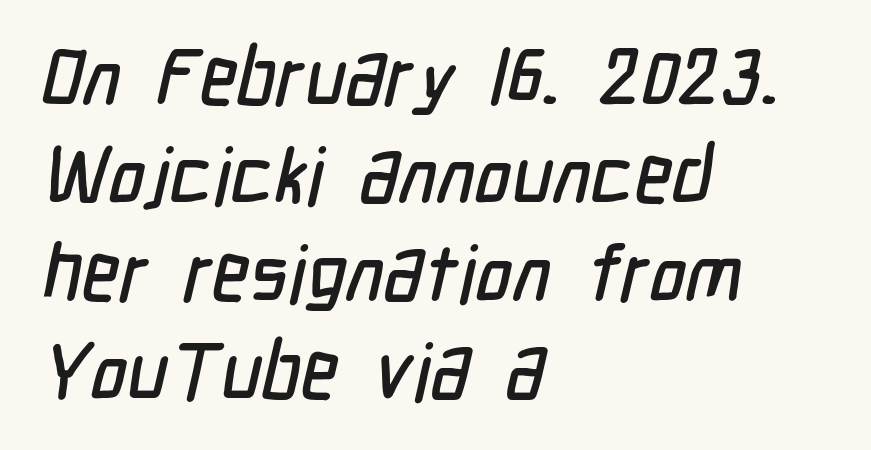
{"serif": "no", "width": "condensed", "stroke_contrast": "low", "x_height": "medium", "monospaced": "no", "underline": "no", "align": "left", "line_spacing_ratio": 1.24, "letter_spacing": "normal", "letter_spacing_em": 0.0, "glyph_px": 79}
